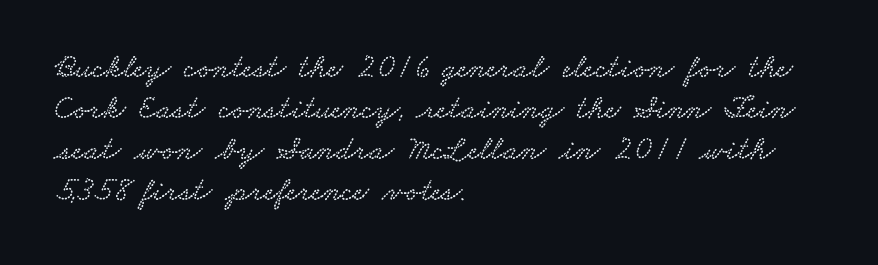
The image shows 33 px wide serif type; set left-aligned, line spacing 1.24x, normal letter spacing, not underlined; low stroke contrast and a small x-height.
